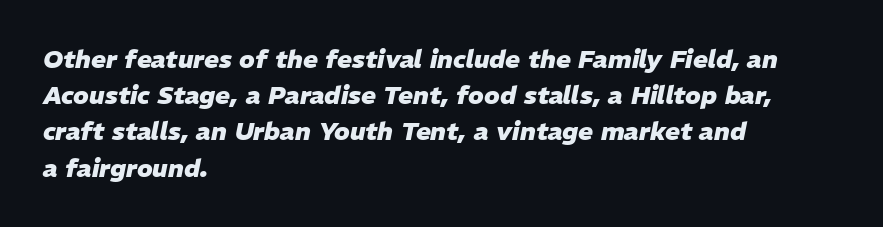
Nobody drew a line under any word here. Caption: standard tracking, unaltered. Short and long lines alike share a common starting point at left. It's the slanting kind of type.
